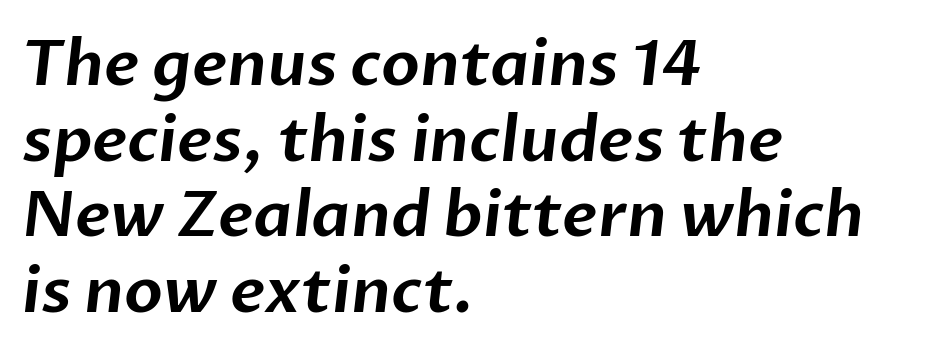
Q: Is the typeface a serif or a sans-serif typeface? A: Sans-serif.
Q: Is the text underlined? A: No.
Q: How is the paragraph aligned? A: Left-aligned.
Q: Is the spacing between letters normal or unusually wide? A: Normal.
Q: Width (condensed, normal, or wide)? A: Normal.
Q: Stroke contrast? A: Low.
Q: x-height? A: Medium.
Q: Monospaced? A: No.
